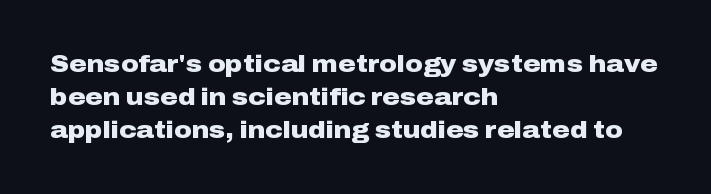
{"italic": "no", "bold": "yes", "underline": "no", "align": "left", "line_spacing": "normal", "line_spacing_ratio": 1.37, "letter_spacing": "normal", "letter_spacing_em": 0.0, "glyph_px": 24}
